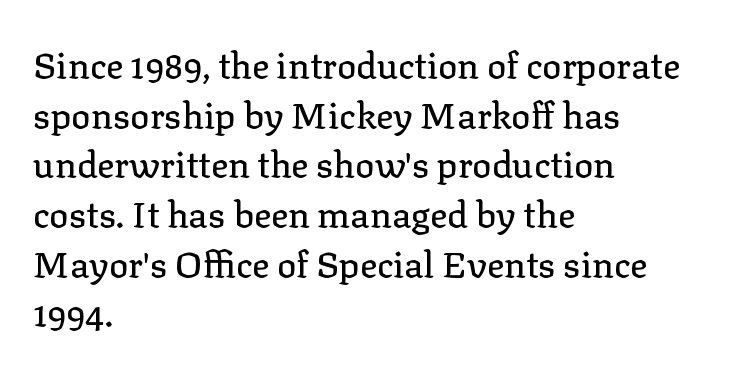
{"serif": "yes", "italic": "no", "width": "normal", "stroke_contrast": "low", "x_height": "medium", "monospaced": "no", "underline": "no", "align": "left", "line_spacing": "normal", "line_spacing_ratio": 1.38, "letter_spacing": "normal", "letter_spacing_em": 0.0, "glyph_px": 36}
